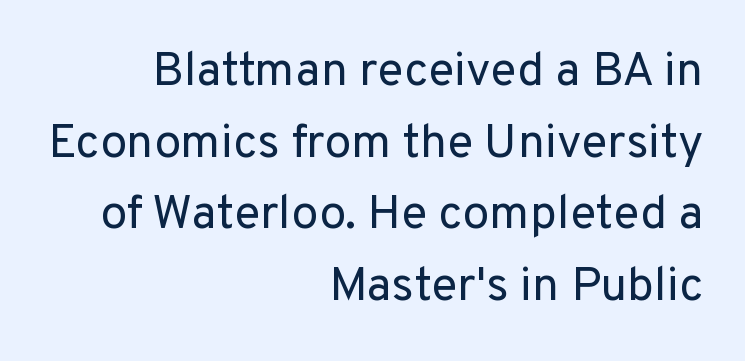
Q: Is the text bold? A: No.
Q: Is the text italic (slanted)? A: No, it is upright.
Q: Is the typeface a serif or a sans-serif typeface? A: Sans-serif.
Q: Is the text underlined? A: No.
Q: How is the paragraph aligned? A: Right-aligned.
Q: Is the spacing between letters normal or unusually wide? A: Normal.
Q: Is the spacing between lines tight, normal or loose? A: Normal.
Q: Width (condensed, normal, or wide)? A: Normal.
Q: Stroke contrast? A: Low.
Q: x-height? A: Medium.
Q: Monospaced? A: No.
